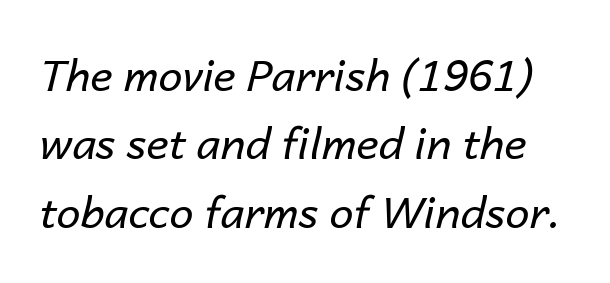
{"italic": "yes", "lean": "right", "slant_degrees": 14, "bold": "no", "weight": "regular", "width": "normal", "stroke_contrast": "low", "x_height": "medium", "monospaced": "no", "underline": "no", "line_spacing": "normal", "line_spacing_ratio": 1.59, "letter_spacing": "normal", "letter_spacing_em": 0.0, "glyph_px": 43}
